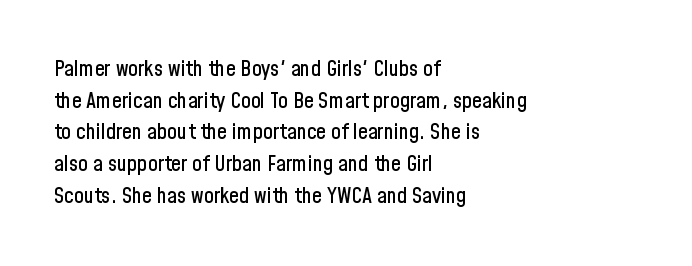
Ordinary non-slanted type is in use. Letter spacing: default. This sample is left-justified, so line endings fall wherever the words run out. Underline: absent. Successive baselines arrive at the customary interval.
